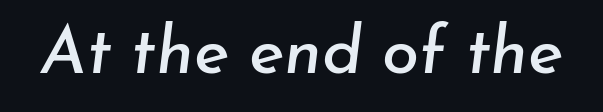
Q: Is the text italic (slanted)? A: Yes, it leans right by about 7 degrees.
Q: Is the text underlined? A: No.
Q: Is the spacing between letters normal or unusually wide? A: Normal.
Q: Width (condensed, normal, or wide)? A: Normal.
Q: Stroke contrast? A: Low.
Q: x-height? A: Small.
Q: Monospaced? A: No.
